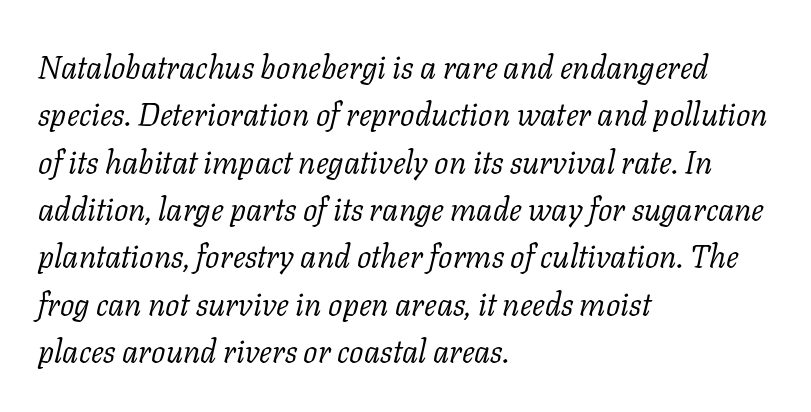
The image shows 32 px light serif type, italic (leaning right); set left-aligned, normal line spacing (1.48x), normal letter spacing, not underlined; low stroke contrast and a medium x-height.
